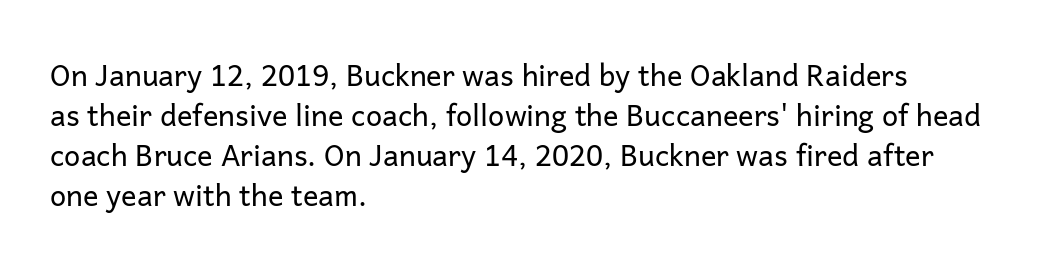
The glyphs in this specimen are sans serif. Here the designer chose a conventional face with non-uniform glyph widths. Stroke mass is kept to a normal reading level or below. The passage shown has conventional tracking throughout. Decoration check: the copy has no underline.
